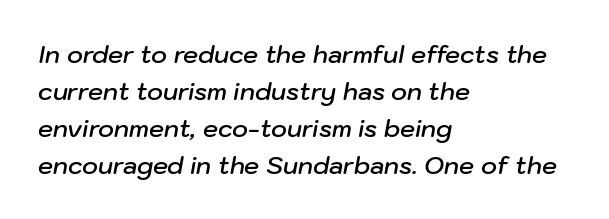
The image shows 24 px text type, italic (leaning right); set left-aligned, normal line spacing (1.54x), normal letter spacing, not underlined.
